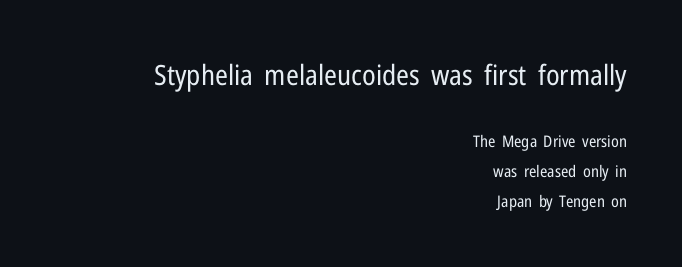
{"serif": "no", "italic": "no", "bold": "no", "weight": "regular", "width": "condensed", "stroke_contrast": "low", "x_height": "medium", "monospaced": "no", "underline": "no", "align": "right", "line_spacing_ratio": 1.86, "letter_spacing": "normal", "letter_spacing_em": 0.0, "larger_block": "first", "size_ratio": 1.75, "glyph_px": 28}
